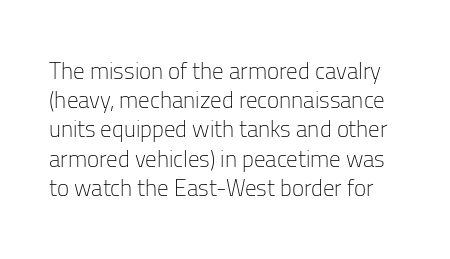
Type without underlining. What stands out about the letter spacing? Nothing — it is the standard amount. The lines sit at an ordinary, default distance from one another. No letter is thick-stroked: the sample isn't bold. A roman cut, with each character standing at attention.
